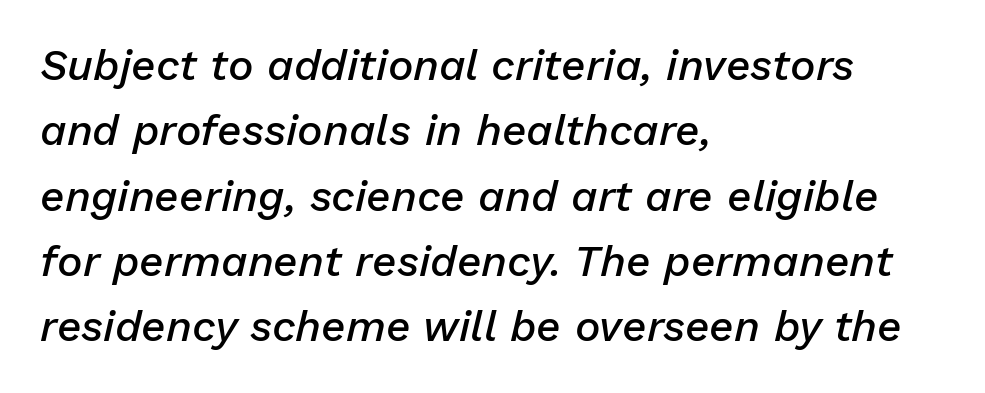
{"italic": "yes", "lean": "right", "slant_degrees": 13, "bold": "semi", "weight": "semibold", "width": "normal", "stroke_contrast": "low", "x_height": "medium", "monospaced": "no", "underline": "no", "align": "left", "line_spacing": "normal", "line_spacing_ratio": 1.52, "letter_spacing": "normal", "letter_spacing_em": 0.0, "glyph_px": 43}
